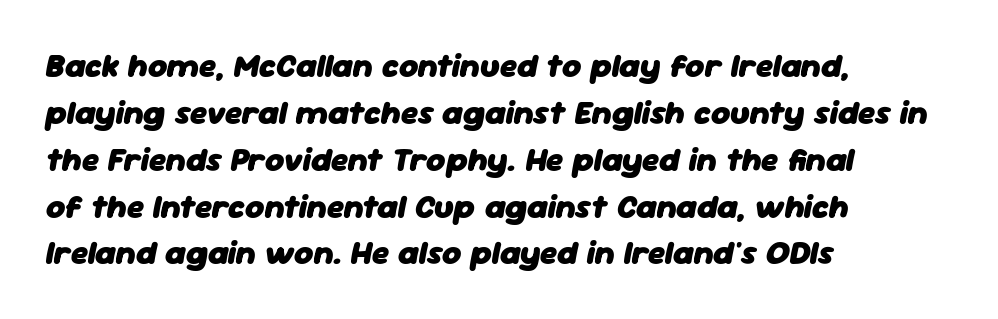
{"italic": "yes", "lean": "right", "slant_degrees": 11, "bold": "yes", "weight": "heavy", "width": "normal", "stroke_contrast": "low", "x_height": "medium", "monospaced": "no", "underline": "no", "align": "left", "line_spacing": "normal", "line_spacing_ratio": 1.42, "letter_spacing": "normal", "letter_spacing_em": 0.0, "glyph_px": 33}
